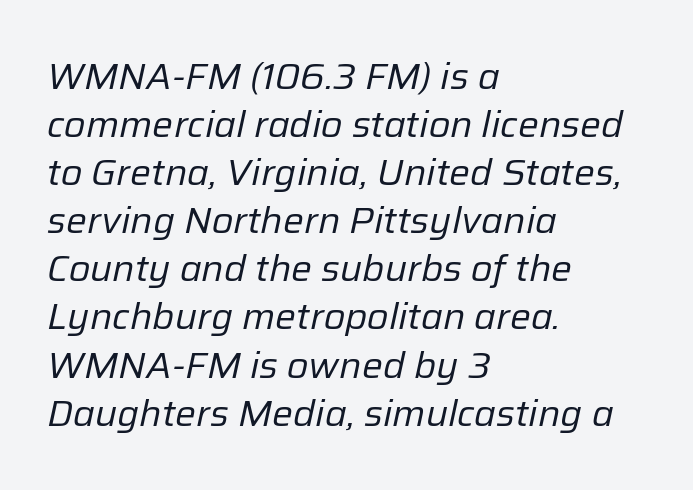
The image shows 37 px regular-weight type, italic (leaning right); set left-aligned, normal line spacing (1.3x), normal letter spacing, not underlined; low stroke contrast and a medium x-height.
